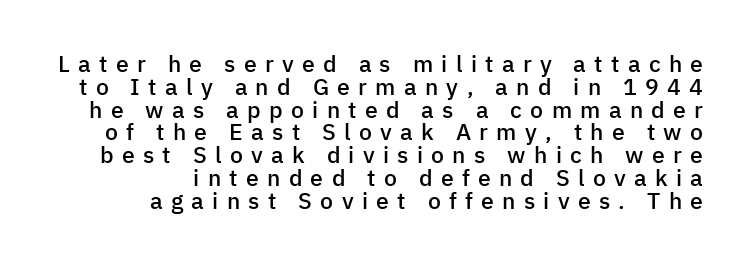
The image shows 23 px text type, upright; set right-aligned, tight line spacing (0.99x), unusually wide letter spacing (+0.36 em), not underlined.
